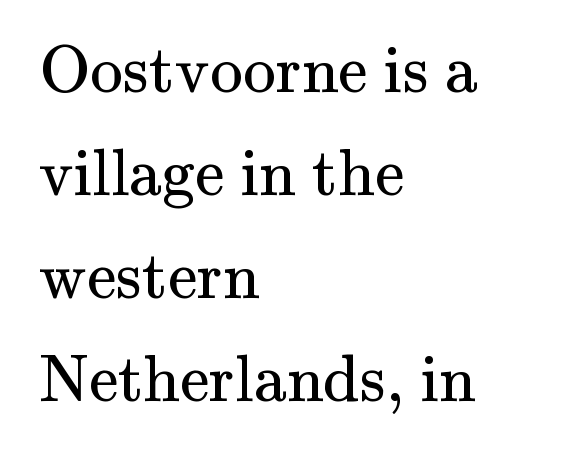
{"serif": "yes", "italic": "no", "bold": "no", "weight": "regular", "width": "normal", "stroke_contrast": "medium", "x_height": "small", "monospaced": "no", "underline": "no", "align": "left", "line_spacing": "normal", "line_spacing_ratio": 1.56, "letter_spacing": "normal", "letter_spacing_em": 0.0, "glyph_px": 66}
